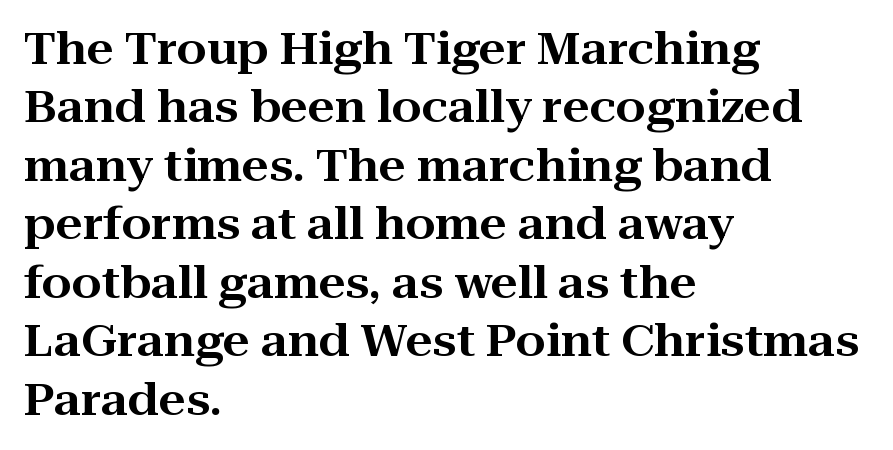
The image shows 43 px wide serif type, upright; set left-aligned, normal line spacing (1.36x), normal letter spacing, not underlined; high stroke contrast and a medium x-height.
